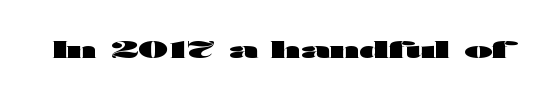
Notice how thick the strokes are: this is what a full bold looks like. In terms of letterspacing, this is plain default setting. The specimen omits any rule beneath the text block's lines. The lettering stays uniformly vertical, giving the passage a roman look.
